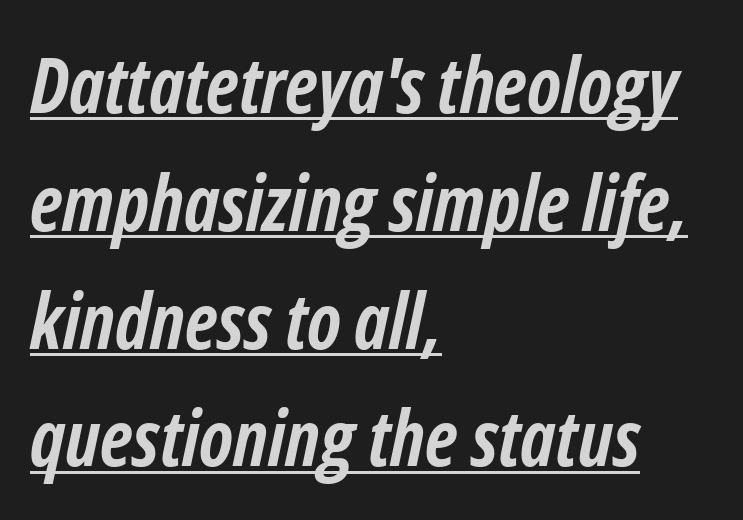
Q: Is the text bold? A: Yes.
Q: Is the text italic (slanted)? A: Yes, it leans right by about 12 degrees.
Q: Is the text underlined? A: Yes.
Q: How is the paragraph aligned? A: Left-aligned.
Q: Is the spacing between letters normal or unusually wide? A: Normal.
Q: Is the spacing between lines tight, normal or loose? A: Normal.
Q: Width (condensed, normal, or wide)? A: Condensed.
Q: Stroke contrast? A: Low.
Q: x-height? A: Medium.
Q: Monospaced? A: No.
